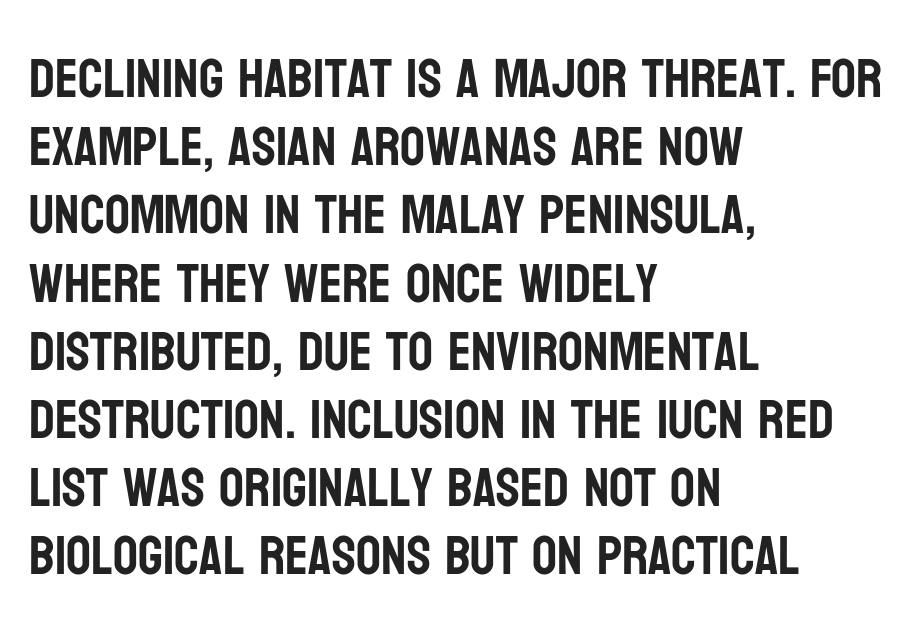
{"serif": "no", "italic": "no", "width": "condensed", "stroke_contrast": "low", "x_height": "large", "monospaced": "no", "underline": "no", "align": "left", "line_spacing_ratio": 1.24, "letter_spacing": "normal", "letter_spacing_em": 0.0, "glyph_px": 55}
